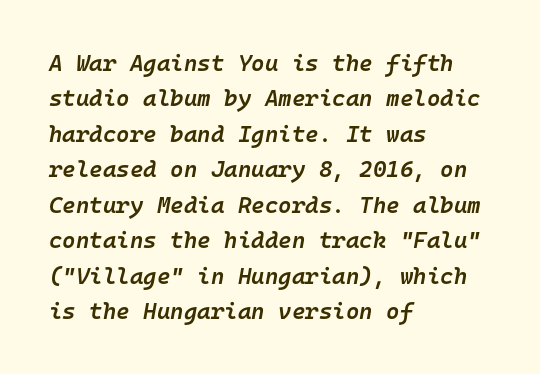
A typesetter would call this leading conventional body-copy spacing. The specimen reads as italic at a glance. Compared with an ordinary text face, these strokes are moderately heavier — a semibold. The paragraph shown leans on its left margin.
